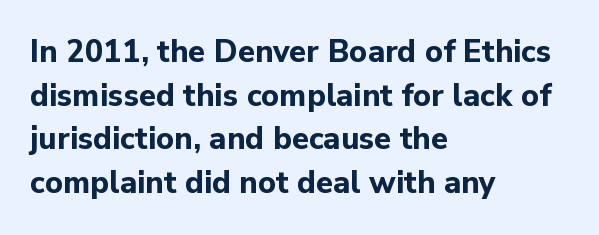
The image shows 31 px bold sans-serif type, upright; set left-aligned, normal line spacing (1.41x), normal letter spacing, not underlined; low stroke contrast and a medium x-height.
